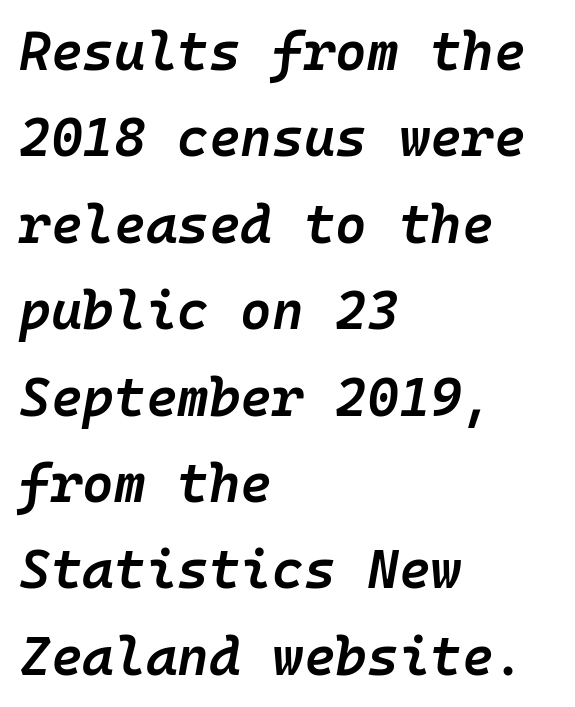
{"italic": "yes", "lean": "right", "slant_degrees": 10, "bold": "semi", "weight": "semibold", "width": "normal", "stroke_contrast": "low", "x_height": "medium", "monospaced": "yes", "underline": "no", "align": "left", "line_spacing": "normal", "line_spacing_ratio": 1.6, "letter_spacing": "normal", "letter_spacing_em": 0.0, "glyph_px": 54}
